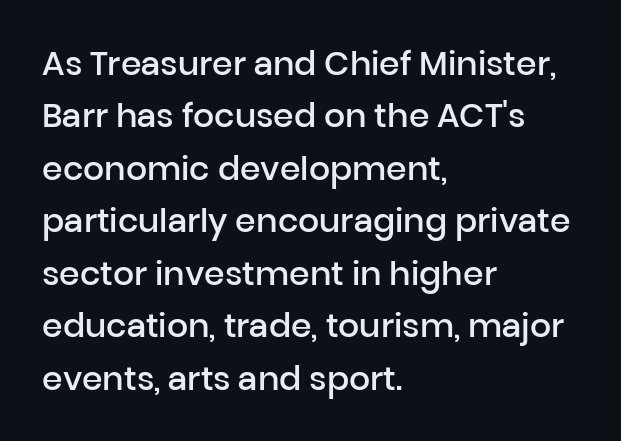
{"serif": "no", "italic": "no", "bold": "semi", "weight": "semibold", "width": "normal", "stroke_contrast": "low", "x_height": "medium", "monospaced": "no", "underline": "no", "align": "left", "line_spacing": "normal", "line_spacing_ratio": 1.59, "letter_spacing": "normal", "letter_spacing_em": 0.0, "glyph_px": 33}
